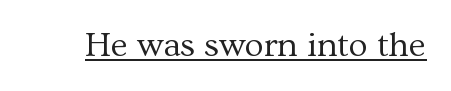
{"serif": "yes", "italic": "no", "bold": "no", "weight": "regular", "width": "normal", "stroke_contrast": "medium", "x_height": "medium", "monospaced": "no", "underline": "yes", "letter_spacing": "normal", "letter_spacing_em": 0.0, "glyph_px": 35}
